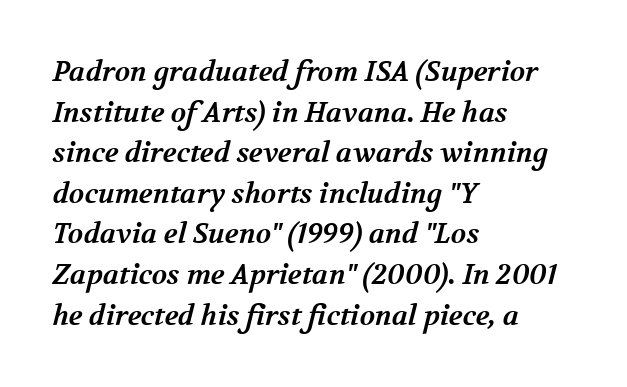
{"serif": "yes", "bold": "yes", "weight": "bold", "width": "normal", "stroke_contrast": "medium", "x_height": "medium", "monospaced": "no", "underline": "no", "align": "left", "line_spacing": "normal", "line_spacing_ratio": 1.45, "letter_spacing": "normal", "letter_spacing_em": 0.0, "glyph_px": 28}
